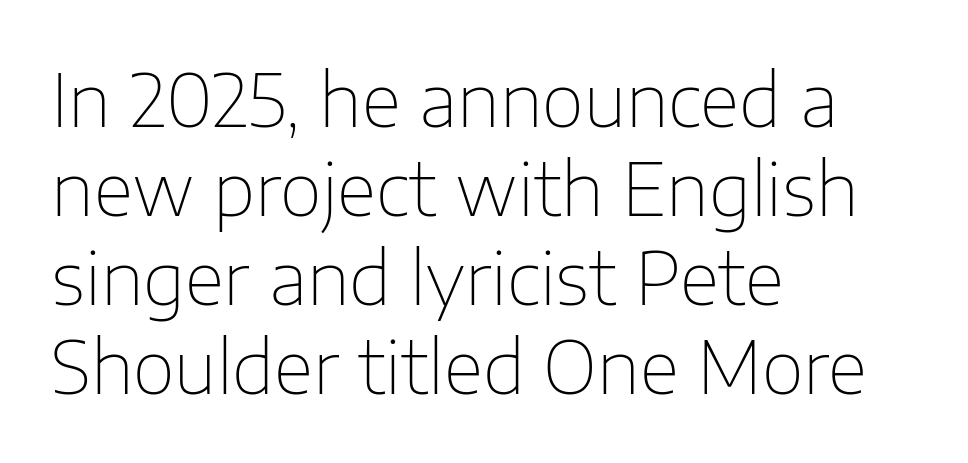
Q: Is the text bold? A: No.
Q: Is the text italic (slanted)? A: No, it is upright.
Q: Is the typeface a serif or a sans-serif typeface? A: Sans-serif.
Q: Is the text underlined? A: No.
Q: How is the paragraph aligned? A: Left-aligned.
Q: Is the spacing between letters normal or unusually wide? A: Normal.
Q: Width (condensed, normal, or wide)? A: Normal.
Q: Stroke contrast? A: Low.
Q: x-height? A: Medium.
Q: Monospaced? A: No.
